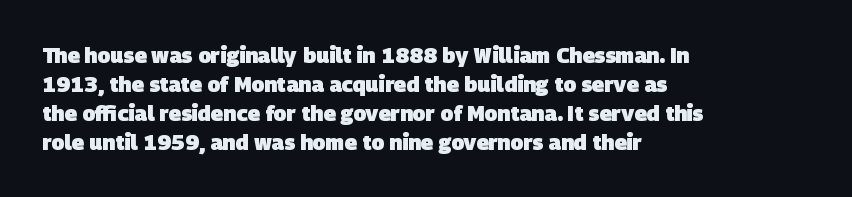
Q: Is the text bold? A: Yes.
Q: Is the text underlined? A: No.
Q: How is the paragraph aligned? A: Left-aligned.
Q: Is the spacing between letters normal or unusually wide? A: Normal.
Q: Is the spacing between lines tight, normal or loose? A: Normal.
